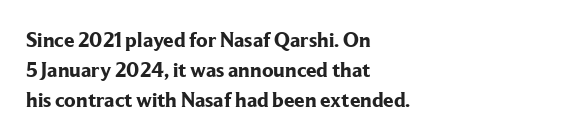
The font's upright variant was chosen for this text. These lines keep a tight, regular rhythm from letter to letter. Notice how thick the strokes are: this is what a full bold looks like. These lines sit exactly where default settings would place them.
